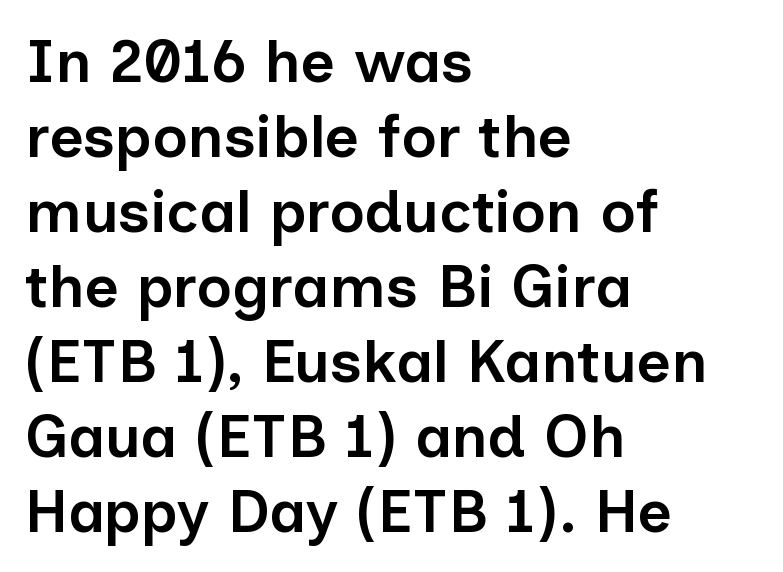
Q: Is the text bold? A: Semi-bold.
Q: Is the text italic (slanted)? A: No, it is upright.
Q: Is the typeface a serif or a sans-serif typeface? A: Sans-serif.
Q: Is the text underlined? A: No.
Q: How is the paragraph aligned? A: Left-aligned.
Q: Is the spacing between letters normal or unusually wide? A: Normal.
Q: Is the spacing between lines tight, normal or loose? A: Normal.
Q: Width (condensed, normal, or wide)? A: Normal.
Q: Stroke contrast? A: Low.
Q: x-height? A: Medium.
Q: Monospaced? A: No.
